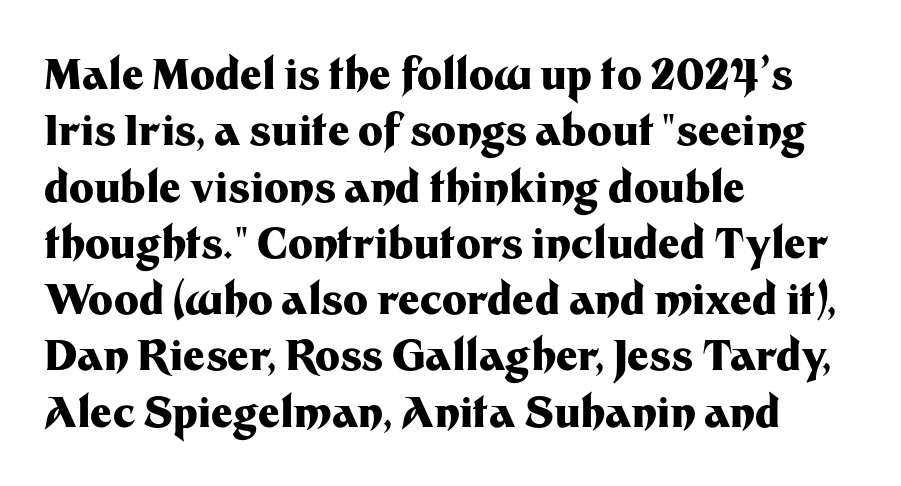
Q: Is the text bold? A: Yes.
Q: Is the text italic (slanted)? A: No, it is upright.
Q: Is the typeface a serif or a sans-serif typeface? A: Sans-serif.
Q: Is the text underlined? A: No.
Q: How is the paragraph aligned? A: Left-aligned.
Q: Is the spacing between letters normal or unusually wide? A: Normal.
Q: Is the spacing between lines tight, normal or loose? A: Normal.
Q: Width (condensed, normal, or wide)? A: Normal.
Q: Stroke contrast? A: Medium.
Q: x-height? A: Medium.
Q: Monospaced? A: No.
